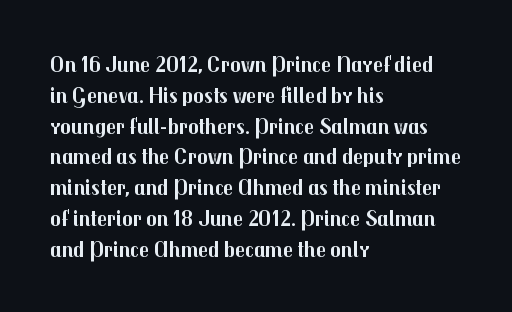
{"italic": "no", "bold": "yes", "underline": "no", "align": "left", "line_spacing": "normal", "line_spacing_ratio": 1.4, "letter_spacing": "normal", "letter_spacing_em": 0.0, "glyph_px": 22}
